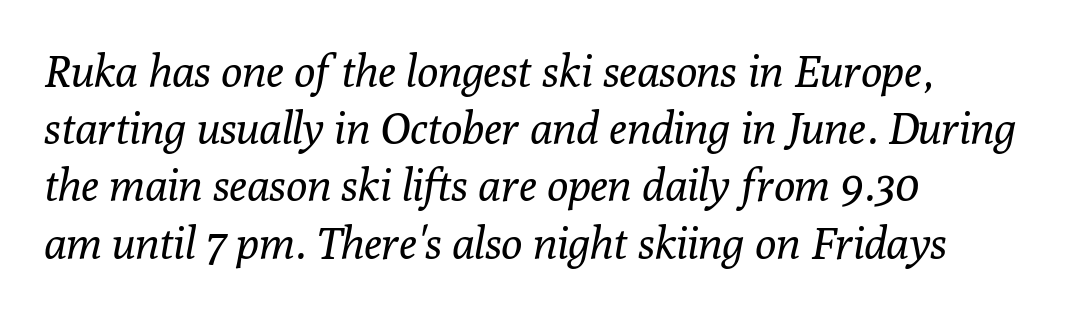
{"serif": "yes", "italic": "yes", "lean": "right", "slant_degrees": 10, "bold": "no", "weight": "regular", "width": "normal", "stroke_contrast": "low", "x_height": "medium", "monospaced": "no", "underline": "no", "align": "left", "line_spacing": "normal", "line_spacing_ratio": 1.3, "letter_spacing": "normal", "letter_spacing_em": 0.0, "glyph_px": 44}
